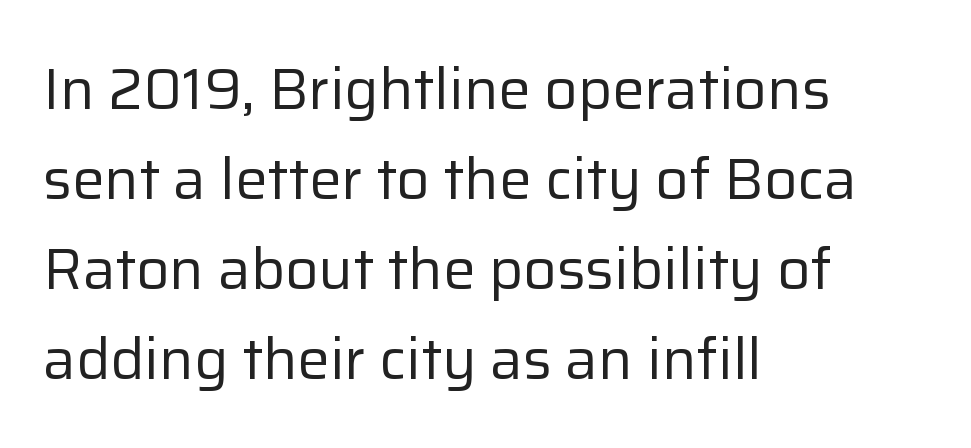
The image shows 58 px regular-weight sans-serif type, upright; set left-aligned, normal line spacing (1.55x), normal letter spacing, not underlined; low stroke contrast and a medium x-height.
